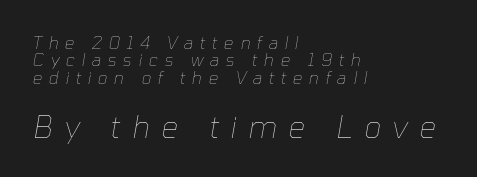
Q: Is the text bold? A: No.
Q: Is the text italic (slanted)? A: Yes, it leans right by about 10 degrees.
Q: Is the text underlined? A: No.
Q: How is the paragraph aligned? A: Left-aligned.
Q: Is the spacing between letters normal or unusually wide? A: Unusually wide.
Q: Is the spacing between lines tight, normal or loose? A: Tight.
Q: Which block of text is set in a larger size, the first (top) or the second (bottom)? A: The second (bottom) one.
Q: Width (condensed, normal, or wide)? A: Normal.
Q: Stroke contrast? A: Low.
Q: x-height? A: Medium.
Q: Monospaced? A: No.
